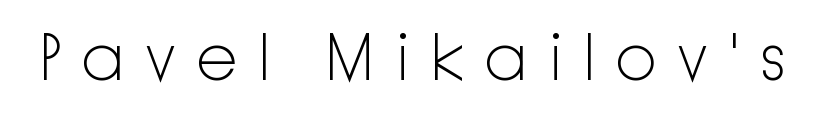
{"serif": "no", "italic": "no", "bold": "no", "weight": "light", "width": "normal", "stroke_contrast": "low", "x_height": "medium", "monospaced": "no", "underline": "no", "letter_spacing": "wide", "letter_spacing_em": 0.28, "glyph_px": 67}
